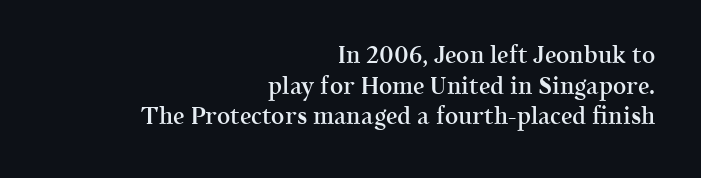
The image shows 23 px text type, upright; set right-aligned, normal line spacing (1.33x), normal letter spacing, not underlined.
